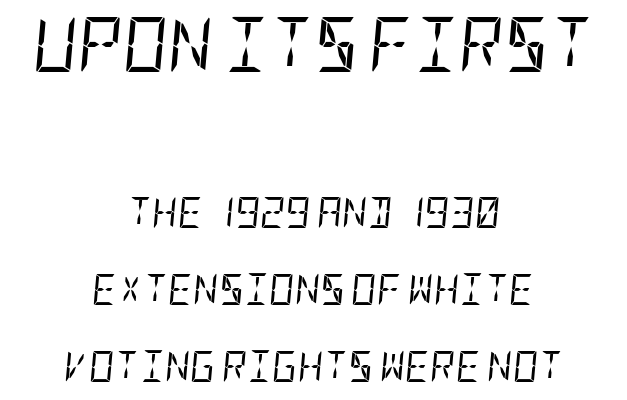
If you drew a line through each stem, it would be angled. Caption: standard tracking, unaltered. Counters stay open thanks to moderate or lighter strokes. The gap between lines stays unmarked. This block would shrink considerably if given ordinary leading; it's expanded now. This rendering uses center alignment, leaving both contours irregular but symmetric.
